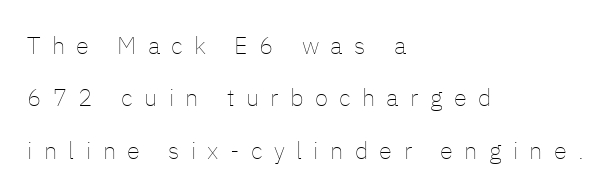
Q: Is the text bold? A: No.
Q: Is the text italic (slanted)? A: No, it is upright.
Q: Is the text underlined? A: No.
Q: How is the paragraph aligned? A: Left-aligned.
Q: Is the spacing between letters normal or unusually wide? A: Unusually wide.
Q: Is the spacing between lines tight, normal or loose? A: Loose.
